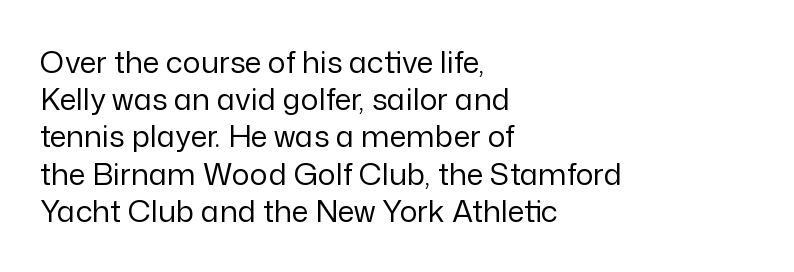
{"serif": "no", "italic": "no", "bold": "no", "weight": "regular", "width": "normal", "stroke_contrast": "low", "x_height": "medium", "monospaced": "no", "underline": "no", "align": "left", "line_spacing_ratio": 1.24, "letter_spacing": "normal", "letter_spacing_em": 0.0, "glyph_px": 30}
